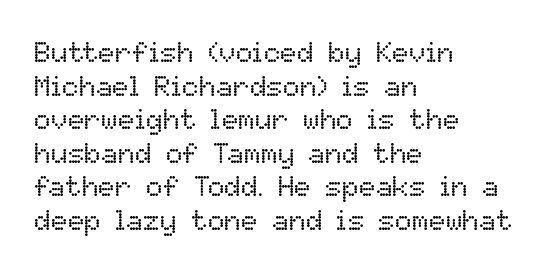
These lines are rendered in a variable-pitch font. Stroke thickness stays within the range of a standard reading face or lighter. Italic: no, the glyphs are upright roman. Where is the straight margin? On the left. Just letters on the line, the space beneath them empty.
